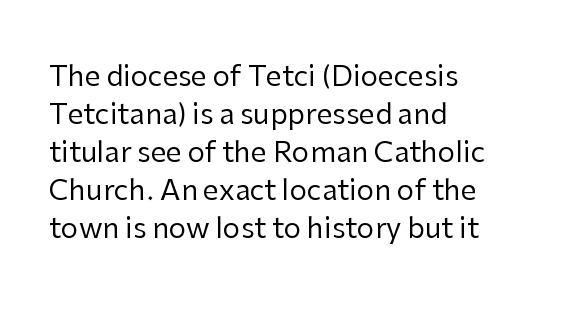
The image shows 28 px regular-weight sans-serif type, upright; set left-aligned, normal line spacing (1.36x), normal letter spacing, not underlined; low stroke contrast and a medium x-height.
